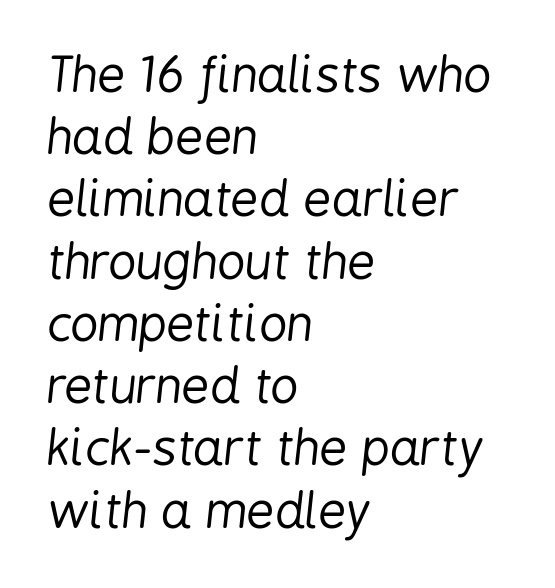
Any mark beneath the type? The region is blank. Interline gaps are of average width in this sample. Is this a fixed-width face? No — the glyphs have proportional, varying widths. Layout note: lines flush left. An italicized treatment has been applied to the whole sample.
